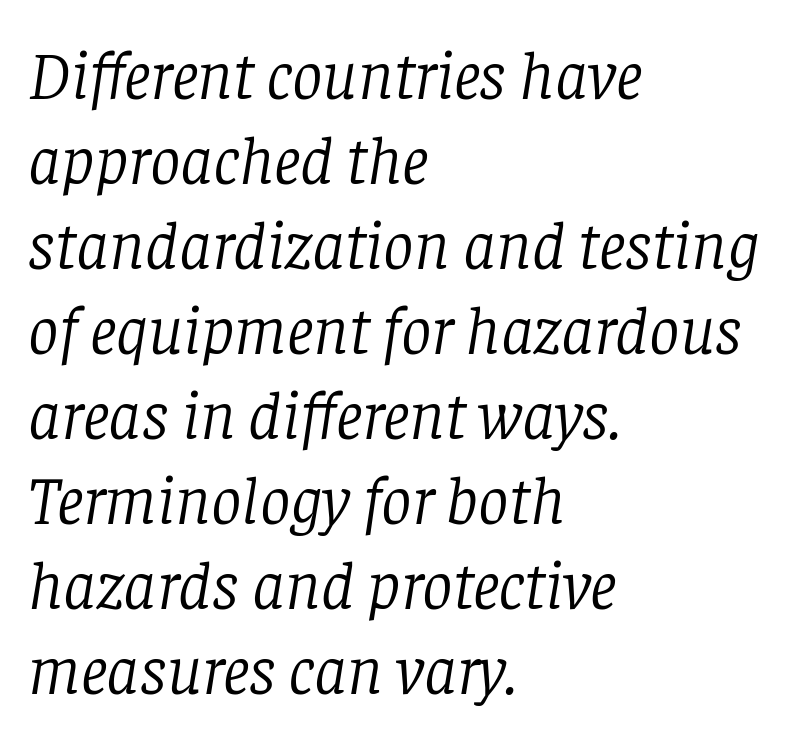
Q: Is the text bold? A: No.
Q: Is the text italic (slanted)? A: Yes, it leans right by about 8 degrees.
Q: Is the typeface a serif or a sans-serif typeface? A: Serif.
Q: Is the text underlined? A: No.
Q: How is the paragraph aligned? A: Left-aligned.
Q: Is the spacing between letters normal or unusually wide? A: Normal.
Q: Is the spacing between lines tight, normal or loose? A: Normal.
Q: Width (condensed, normal, or wide)? A: Normal.
Q: Stroke contrast? A: Low.
Q: x-height? A: Large.
Q: Monospaced? A: No.
